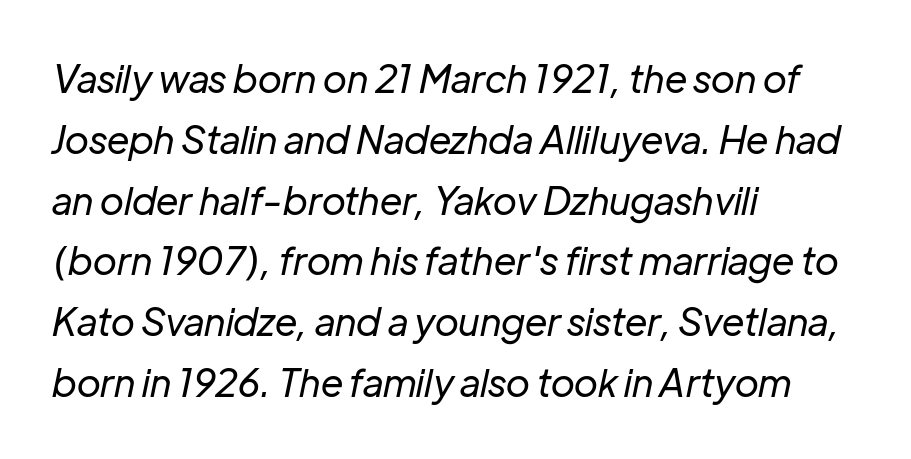
Q: Is the text bold? A: No.
Q: Is the text italic (slanted)? A: Yes, it leans right by about 12 degrees.
Q: Is the text underlined? A: No.
Q: How is the paragraph aligned? A: Left-aligned.
Q: Is the spacing between letters normal or unusually wide? A: Normal.
Q: Is the spacing between lines tight, normal or loose? A: Normal.
Q: Width (condensed, normal, or wide)? A: Normal.
Q: Stroke contrast? A: Low.
Q: x-height? A: Medium.
Q: Monospaced? A: No.
